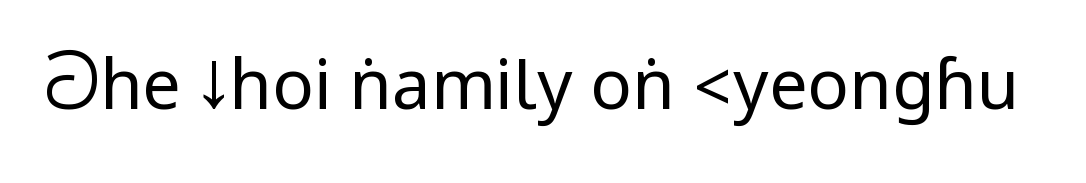
Q: Is the text bold? A: No.
Q: Is the text italic (slanted)? A: No, it is upright.
Q: Is the typeface a serif or a sans-serif typeface? A: Sans-serif.
Q: Is the text underlined? A: No.
Q: Is the spacing between letters normal or unusually wide? A: Normal.
Q: Width (condensed, normal, or wide)? A: Condensed.
Q: Stroke contrast? A: Low.
